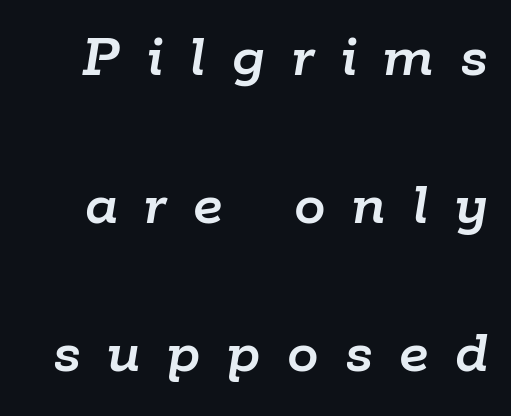
{"italic": "yes", "lean": "right", "slant_degrees": 9, "width": "normal", "stroke_contrast": "low", "x_height": "medium", "monospaced": "no", "underline": "no", "line_spacing": "loose", "line_spacing_ratio": 2.35, "letter_spacing": "wide", "letter_spacing_em": 0.42, "glyph_px": 63}
